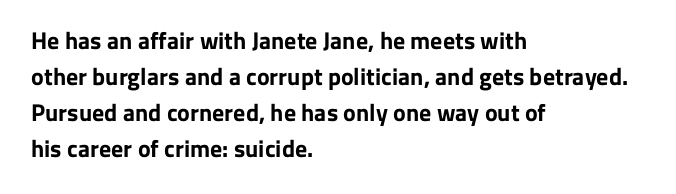
The image shows 24 px bold type, upright; set left-aligned, normal line spacing (1.5x), normal letter spacing, not underlined.
